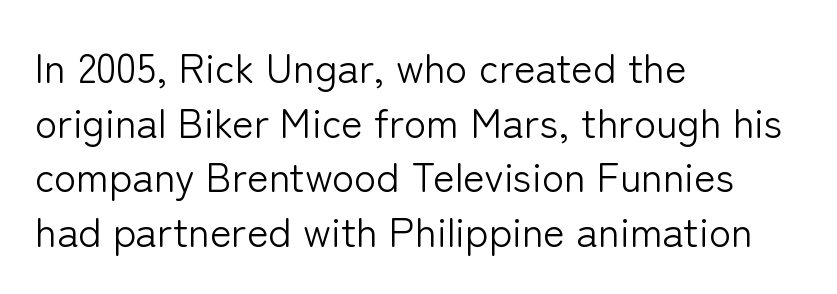
Nope, no serifs anywhere on these letters. The space directly below the letters is spotless. What stands out about the letter spacing? Nothing — it is the standard amount. The font is comparable to plain body text, perhaps lighter. The passage shown stacks its lines at a standard gap. A student would call this left alignment; a typographer would say flush left, rag right.
